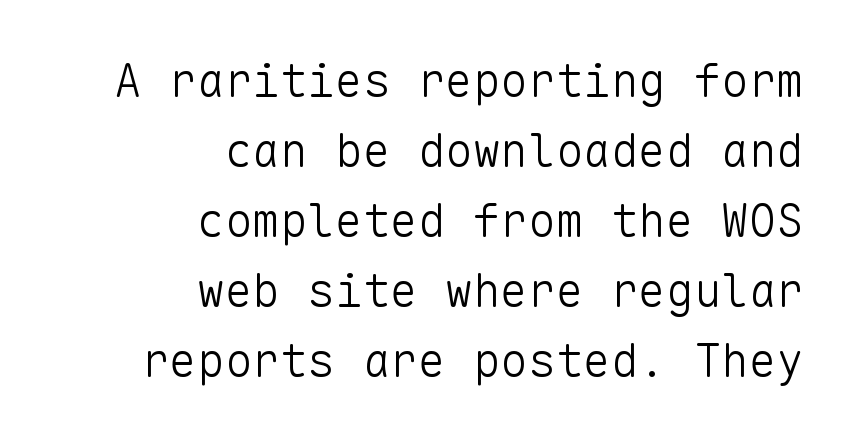
The vertical gap from one line to the next is medium. Every character sits straight up, as roman type does. The face used here is monospaced, like something from a code editor. The gaps between neighbouring characters are ordinary and unremarkable. The text was rendered using a sans face with plain stroke endings.
